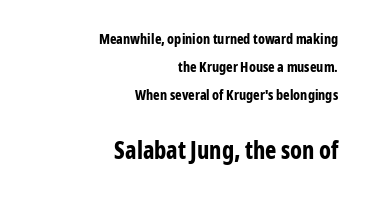
The image shows 24 px bold type, upright; set right-aligned, loose line spacing (2.0x), normal letter spacing, not underlined; the second (bottom) block is 1.71x larger.
